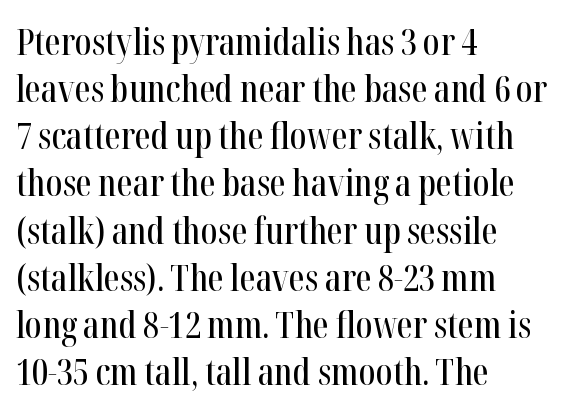
The image shows 36 px condensed serif type, upright; set left-aligned, normal line spacing (1.31x), normal letter spacing, not underlined; high stroke contrast and a medium x-height.
